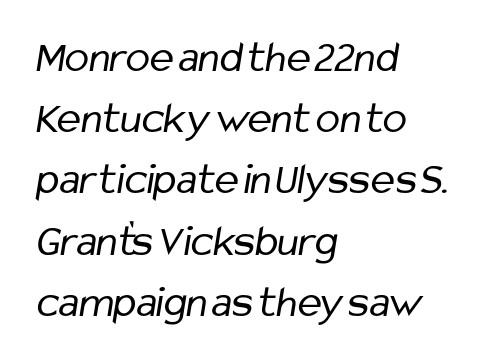
{"serif": "no", "bold": "no", "weight": "regular", "width": "condensed", "stroke_contrast": "low", "x_height": "medium", "monospaced": "no", "underline": "no", "align": "left", "line_spacing": "normal", "line_spacing_ratio": 1.36, "letter_spacing": "normal", "letter_spacing_em": 0.0, "glyph_px": 45}
